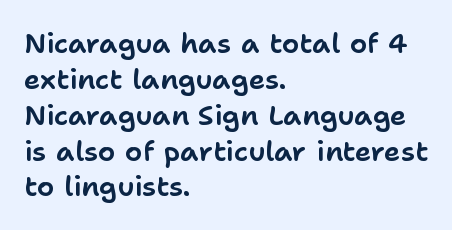
Nobody drew a line under any word here. Think of a printed novel: that variable character pitch is what you see here. Each line starts at the same left margin while the right side varies. What's the leading like? Ordinary, nothing unusual.
